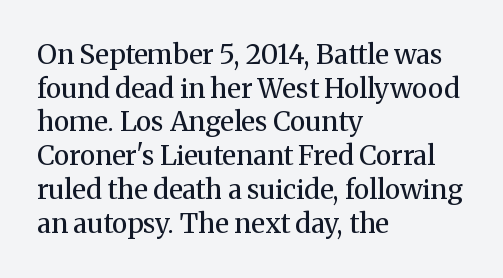
Q: Is the text bold? A: No.
Q: Is the text italic (slanted)? A: No, it is upright.
Q: Is the text underlined? A: No.
Q: How is the paragraph aligned? A: Left-aligned.
Q: Is the spacing between letters normal or unusually wide? A: Normal.
Q: Is the spacing between lines tight, normal or loose? A: Normal.
